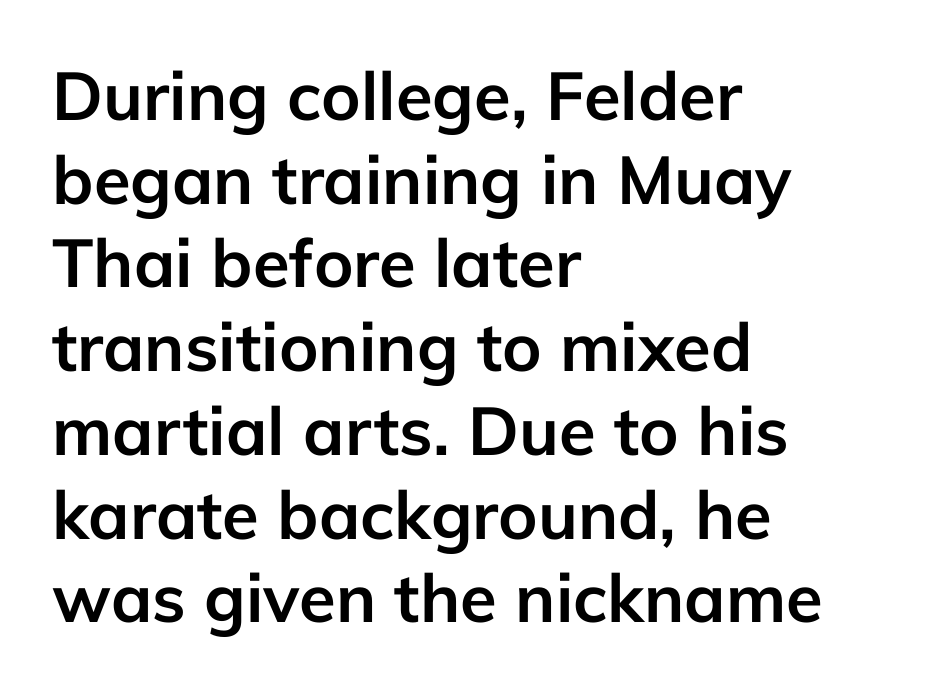
Q: Is the text bold? A: Yes.
Q: Is the text italic (slanted)? A: No, it is upright.
Q: Is the typeface a serif or a sans-serif typeface? A: Sans-serif.
Q: Is the text underlined? A: No.
Q: How is the paragraph aligned? A: Left-aligned.
Q: Is the spacing between letters normal or unusually wide? A: Normal.
Q: Is the spacing between lines tight, normal or loose? A: Normal.
Q: Width (condensed, normal, or wide)? A: Normal.
Q: Stroke contrast? A: Low.
Q: x-height? A: Medium.
Q: Monospaced? A: No.
